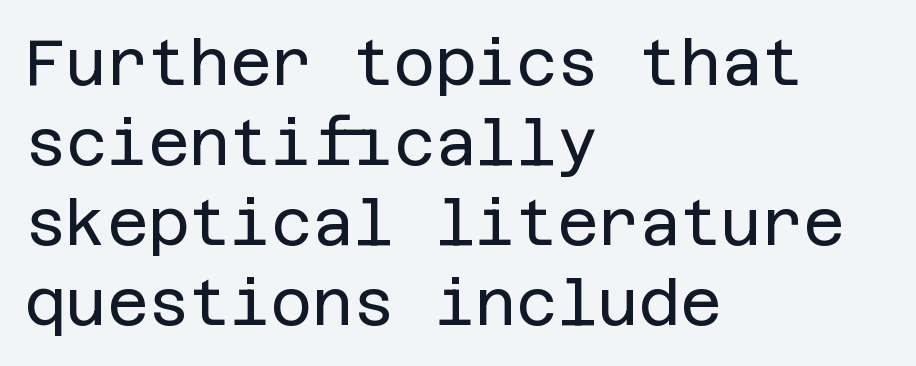
{"serif": "no", "italic": "no", "bold": "no", "weight": "regular", "width": "normal", "stroke_contrast": "low", "x_height": "large", "underline": "no", "align": "left", "line_spacing": "normal", "line_spacing_ratio": 1.27, "letter_spacing": "normal", "letter_spacing_em": 0.0, "glyph_px": 63}
